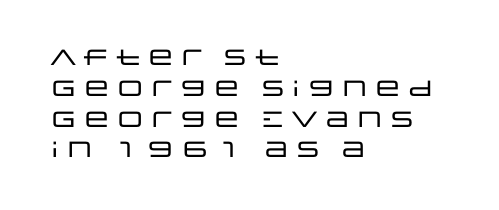
{"italic": "no", "underline": "no", "align": "left", "line_spacing": "normal", "line_spacing_ratio": 1.4, "letter_spacing": "normal", "letter_spacing_em": 0.0, "glyph_px": 22}
